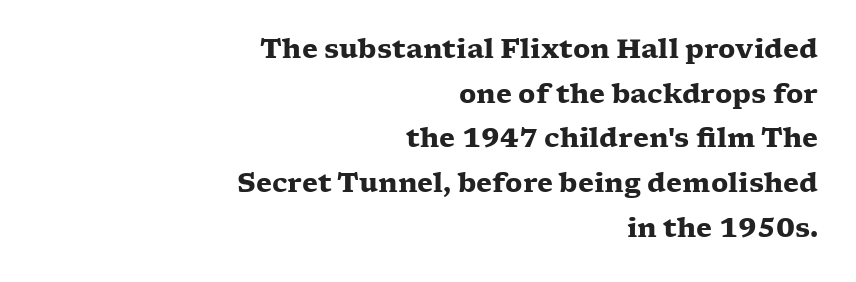
Short and long lines alike share a common ending point at right. No word sits above an underline. The type is set solid horizontally, with unmodified tracking. This is roman type, the default non-slanted kind. Chunky letters — that's bold for sure.
